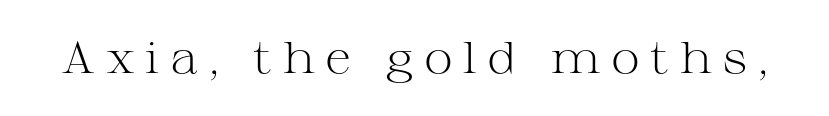
Is the type heavy? It reads as light-to-regular instead. Someone cranked the tracking dial way up on this one. Style check: upright. Think of a printed novel: that variable character pitch is what you see here. Look at the bottom of the vertical strokes: they flare into serifs here. Any mark beneath the type? The region is blank.
